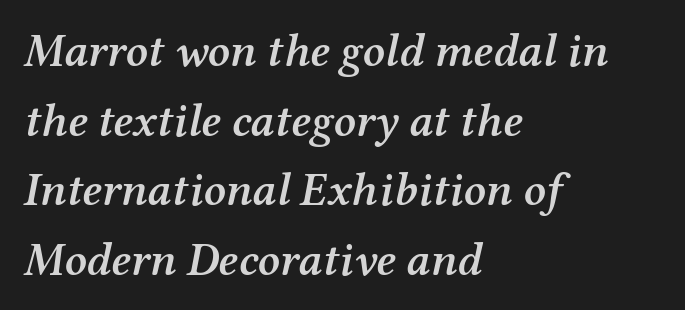
{"serif": "yes", "italic": "yes", "lean": "right", "slant_degrees": 12, "bold": "semi", "weight": "semibold", "width": "normal", "stroke_contrast": "medium", "x_height": "medium", "monospaced": "no", "underline": "no", "align": "left", "line_spacing": "normal", "line_spacing_ratio": 1.48, "letter_spacing": "normal", "letter_spacing_em": 0.0, "glyph_px": 47}
